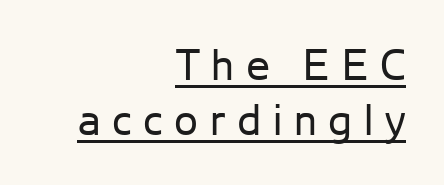
This sample has the flowing, uneven cadence of proportional lettering. Descenders here cross a horizontal rule under the line. Glyph-to-glyph distance is far greater than everyday printed text. Examine the stroke ends and you'll find no serifs. Posture: straight, roman, zero tilt.
